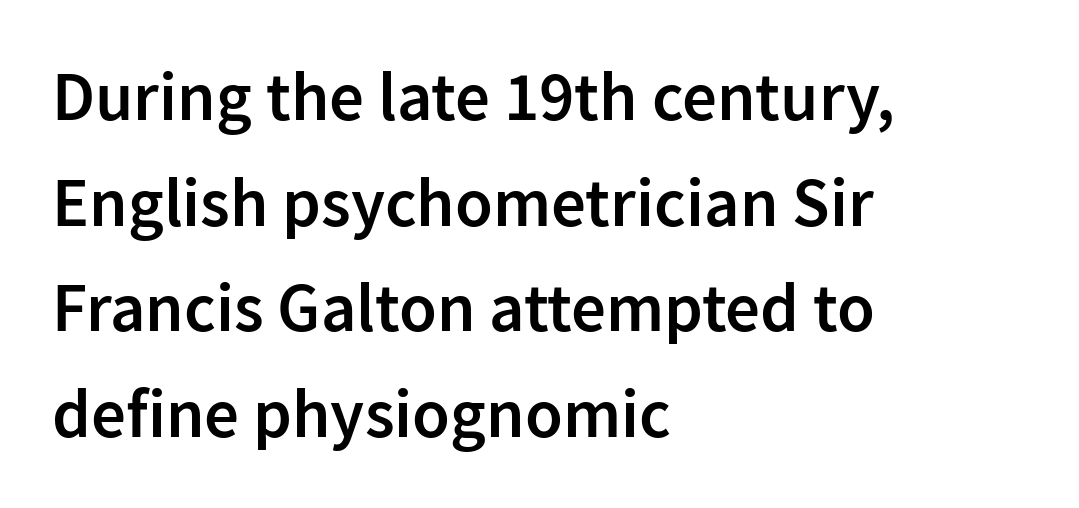
The image shows 69 px semibold sans-serif type, upright; set left-aligned, normal line spacing (1.53x), normal letter spacing, not underlined; low stroke contrast and a medium x-height.
